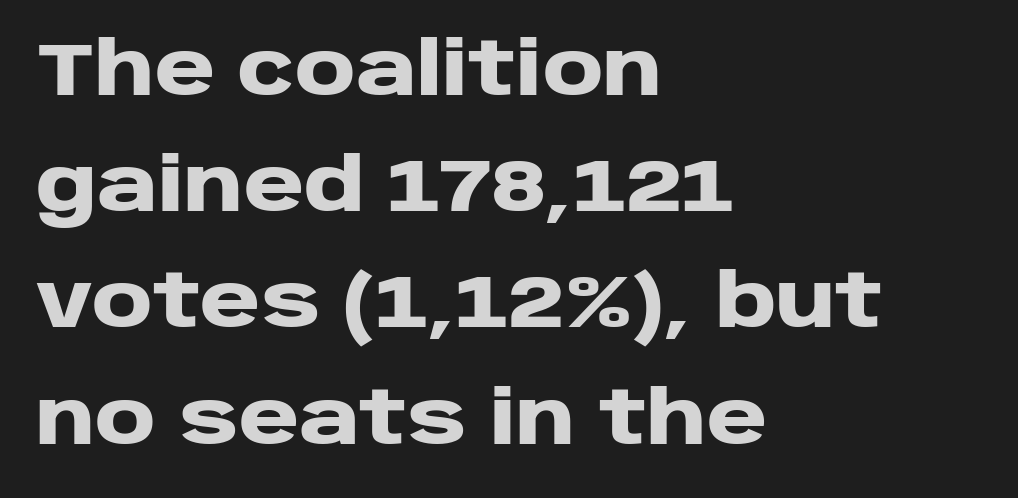
Q: Is the text bold? A: Yes.
Q: Is the text italic (slanted)? A: No, it is upright.
Q: Is the typeface a serif or a sans-serif typeface? A: Sans-serif.
Q: Is the text underlined? A: No.
Q: How is the paragraph aligned? A: Left-aligned.
Q: Is the spacing between letters normal or unusually wide? A: Normal.
Q: Is the spacing between lines tight, normal or loose? A: Normal.
Q: Width (condensed, normal, or wide)? A: Wide.
Q: Stroke contrast? A: Low.
Q: x-height? A: Large.
Q: Monospaced? A: No.
